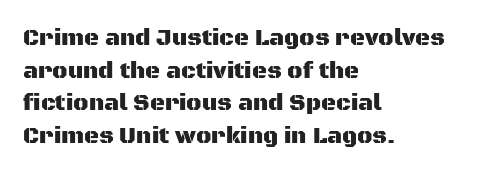
Q: Is the text italic (slanted)? A: No, it is upright.
Q: Is the text underlined? A: No.
Q: How is the paragraph aligned? A: Left-aligned.
Q: Is the spacing between letters normal or unusually wide? A: Normal.
Q: Is the spacing between lines tight, normal or loose? A: Normal.
